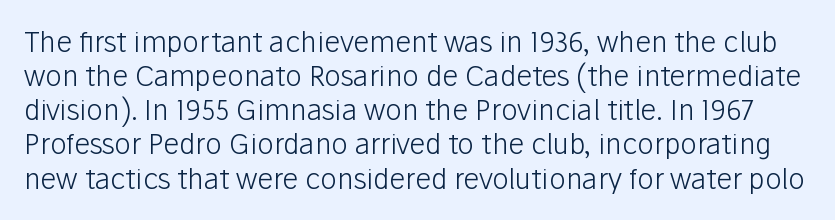
Character widths vary here, with narrow letters taking less room than wide ones. The area under the type is left untouched. No extra ink here — the face is not bold. The specimen reads as upright at a glance.
